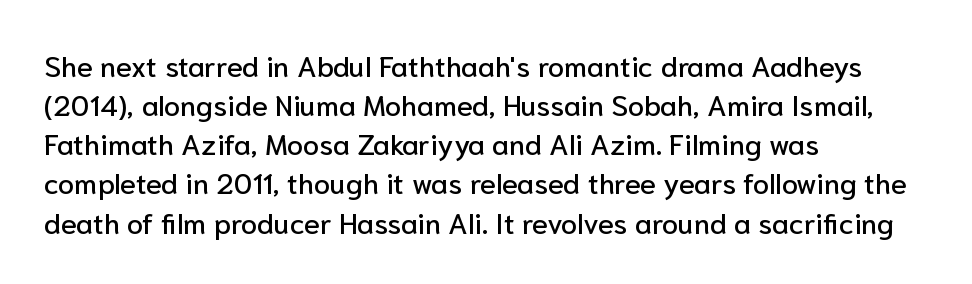
The image shows 29 px sans-serif type, upright; set left-aligned, normal line spacing (1.35x), normal letter spacing, not underlined; low stroke contrast and a medium x-height.
